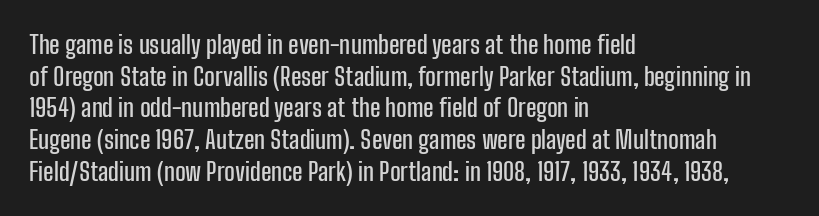
The rows are spaced the way most documents space them. No extra tracking has been applied to these lines. Which margin do the lines hug? The left one — the right edge is uneven. The gap between lines stays unmarked. If you drew a line through each stem, it would be perfectly vertical.
